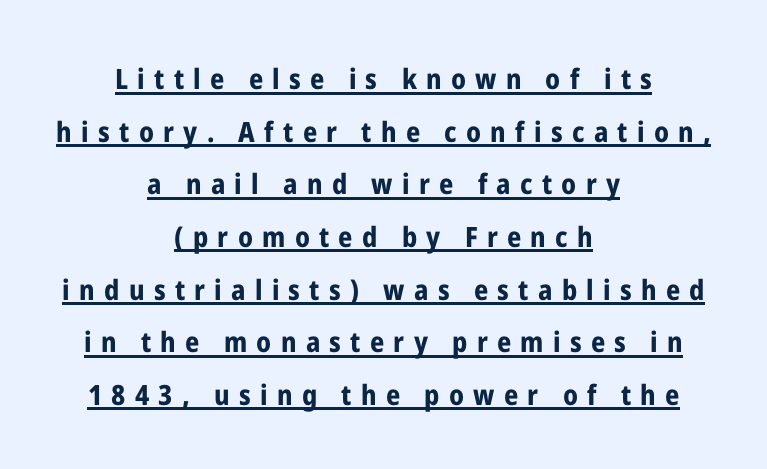
The image shows 28 px bold, condensed sans-serif type, upright; set centered, line spacing 1.88x, unusually wide letter spacing (+0.33 em), underlined; low stroke contrast and a medium x-height.
